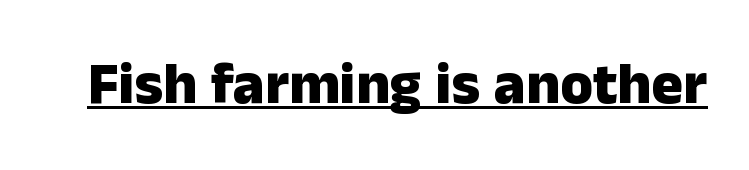
The image shows 59 px heavy sans-serif type, upright; set normal letter spacing, underlined; low stroke contrast and a medium x-height.
